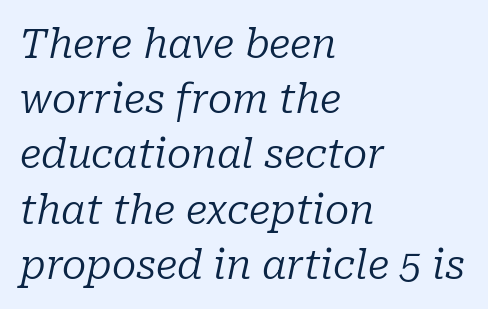
The line-height multiplier appears to be the usual default. Characters follow at the spacing the type designer built in. The lines in this sample share a left origin and differ only in where they stop. Serifs: yes, visible at the terminals of the letterforms. The weight would be labelled regular, book, light, or lighter still. Decoration check: the copy has no underline.
